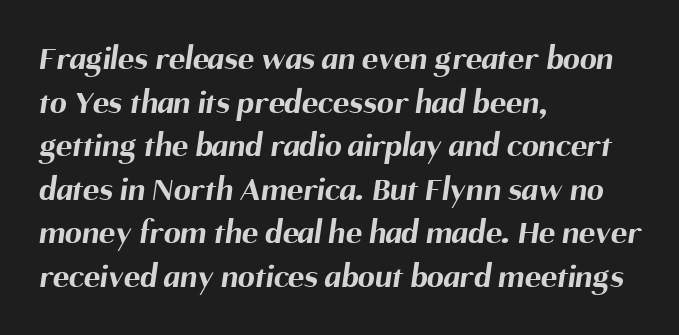
{"serif": "no", "bold": "yes", "weight": "bold", "width": "normal", "stroke_contrast": "medium", "x_height": "medium", "monospaced": "no", "underline": "no", "align": "left", "line_spacing": "normal", "line_spacing_ratio": 1.28, "letter_spacing": "normal", "letter_spacing_em": 0.0, "glyph_px": 34}
